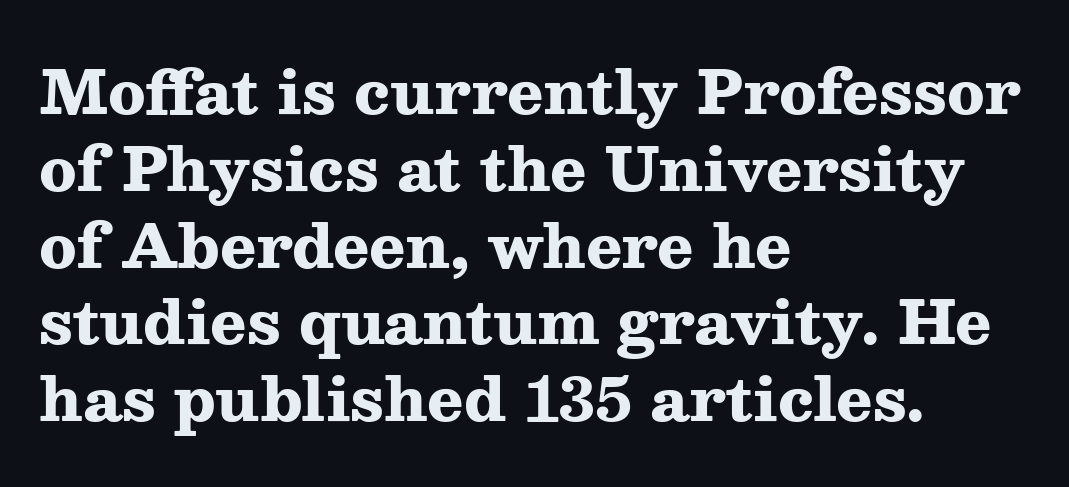
The image shows 60 px heavy, wide serif type, upright; set left-aligned, normal line spacing (1.28x), normal letter spacing, not underlined; medium stroke contrast and a medium x-height.
